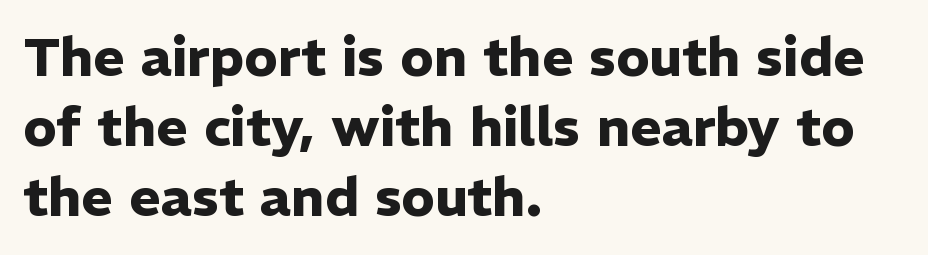
The image shows 54 px heavy sans-serif type, upright; set left-aligned, normal line spacing (1.3x), normal letter spacing, not underlined; low stroke contrast and a medium x-height.
